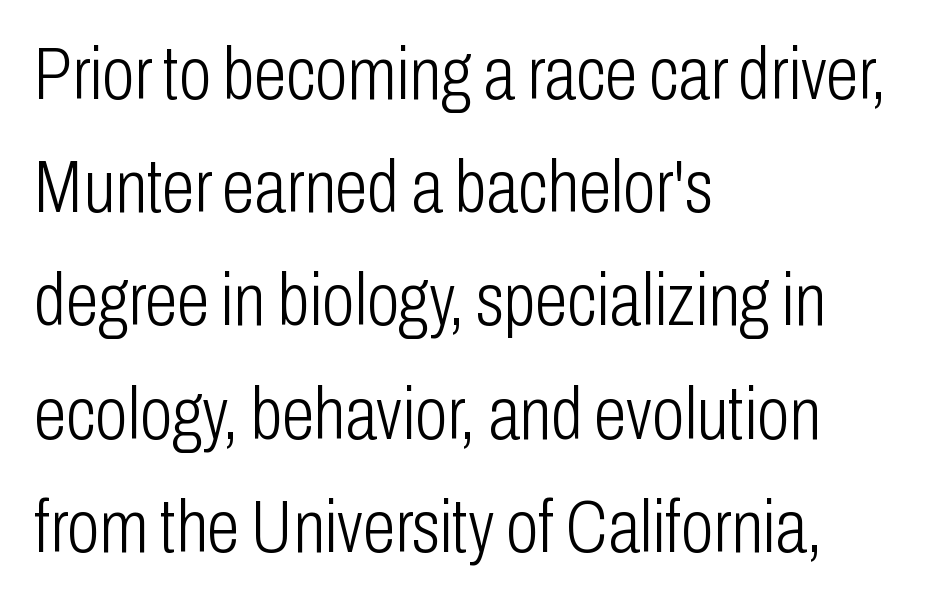
The image shows 74 px light, condensed sans-serif type, upright; set left-aligned, normal line spacing (1.53x), normal letter spacing, not underlined; low stroke contrast and a medium x-height.
